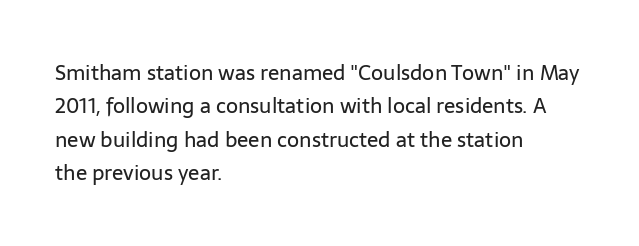
{"italic": "no", "bold": "no", "underline": "no", "align": "left", "line_spacing": "normal", "line_spacing_ratio": 1.59, "letter_spacing": "normal", "letter_spacing_em": 0.0, "glyph_px": 21}
